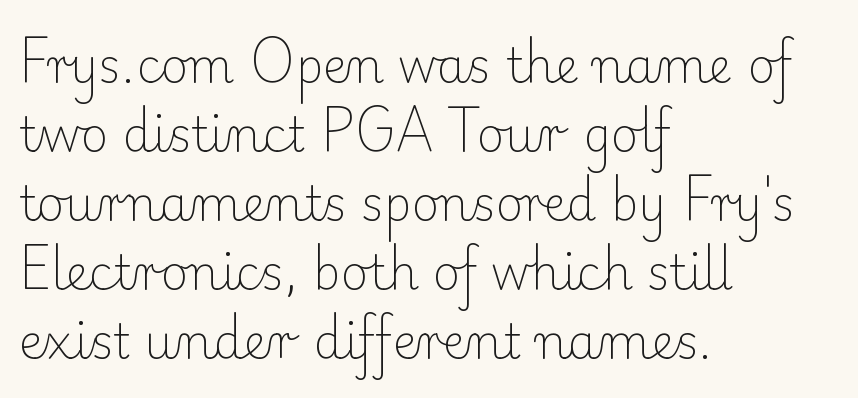
The image shows 47 px light serif type, upright; set left-aligned, normal line spacing (1.47x), normal letter spacing, not underlined; low stroke contrast and a small x-height.
